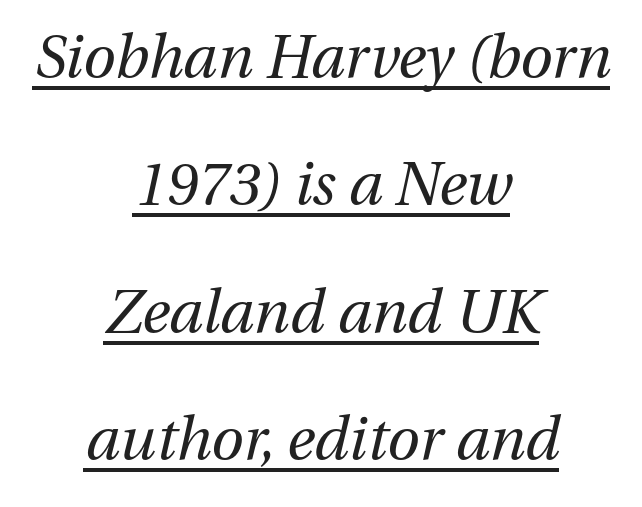
The image shows 59 px regular-weight type, italic (leaning right); set centered, loose line spacing (2.16x), normal letter spacing, underlined; medium stroke contrast and a medium x-height.
